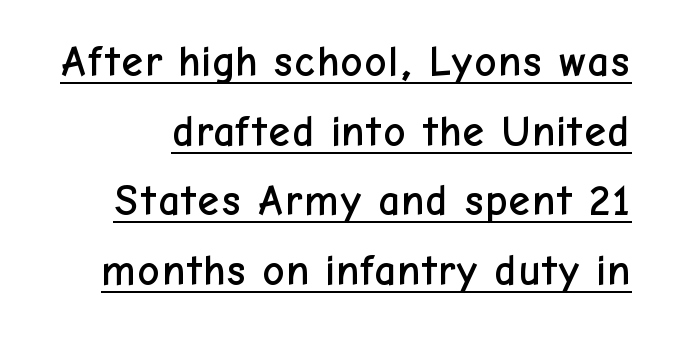
{"serif": "no", "italic": "no", "width": "normal", "stroke_contrast": "low", "x_height": "medium", "monospaced": "no", "underline": "yes", "line_spacing": "normal", "line_spacing_ratio": 1.62, "letter_spacing": "normal", "letter_spacing_em": 0.0, "glyph_px": 43}
